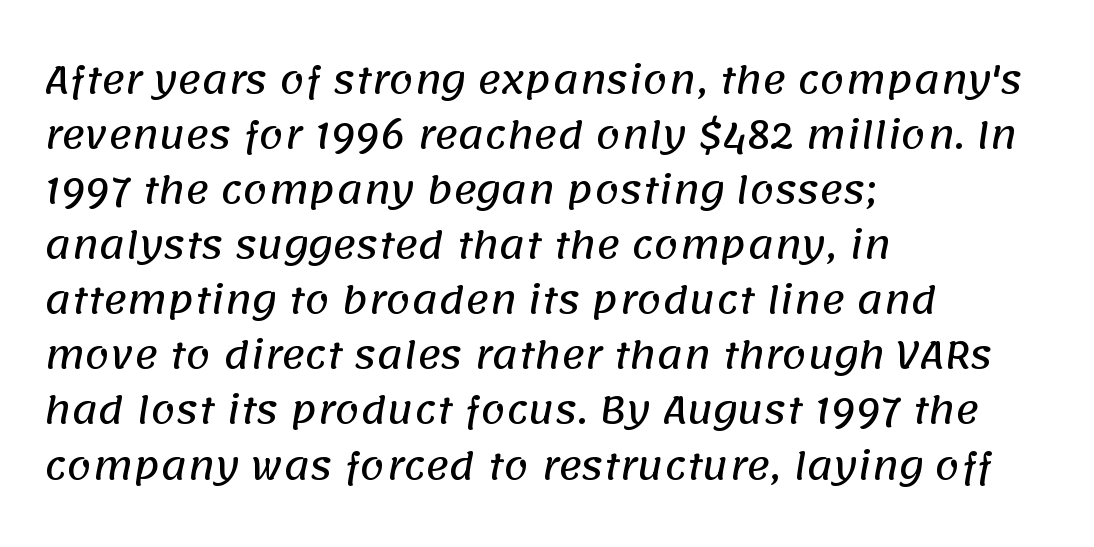
{"serif": "no", "width": "normal", "stroke_contrast": "low", "x_height": "large", "monospaced": "no", "underline": "no", "align": "left", "line_spacing": "normal", "line_spacing_ratio": 1.53, "letter_spacing": "normal", "letter_spacing_em": 0.0, "glyph_px": 36}
